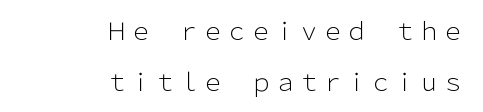
{"italic": "no", "bold": "no", "underline": "no", "align": "right", "line_spacing": "loose", "line_spacing_ratio": 2.11, "letter_spacing": "normal", "letter_spacing_em": 0.0, "glyph_px": 24}
